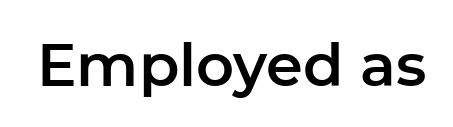
The horizontal fit of the characters is conventional and even. The face used here is proportionally spaced, like ordinary book or web type. To sum up the face: it is a sans, with no serifs. This is roman type, the default non-slanted kind. The area under the type is left untouched.
